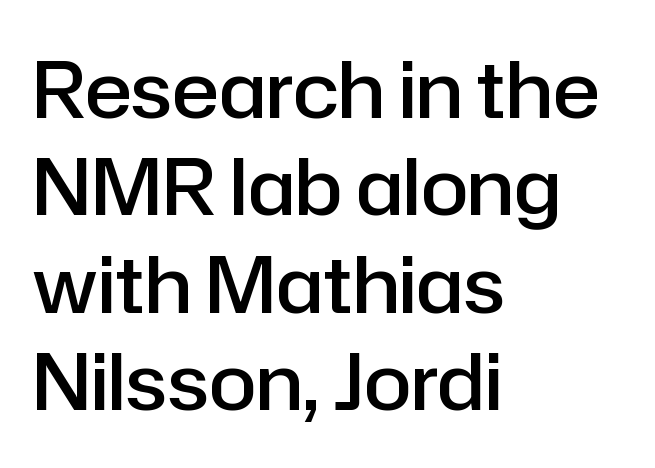
The image shows 78 px semibold sans-serif type, upright; set left-aligned, normal line spacing (1.25x), normal letter spacing, not underlined; low stroke contrast and a medium x-height.
